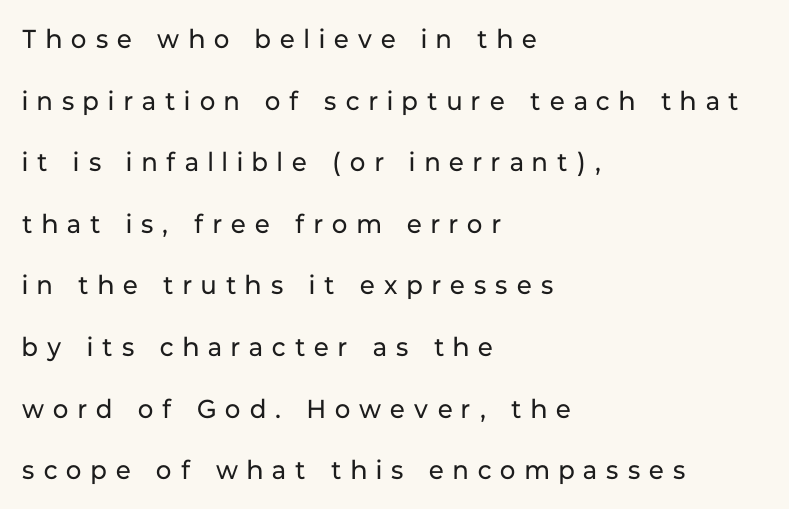
{"italic": "no", "bold": "no", "underline": "no", "align": "left", "line_spacing": "loose", "line_spacing_ratio": 2.37, "letter_spacing": "wide", "letter_spacing_em": 0.36, "glyph_px": 26}
